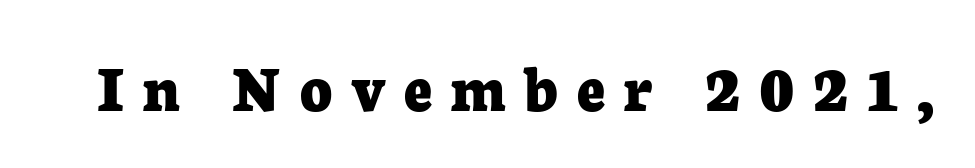
Observe the wide spacing: letters keep a clear distance from each other. The rendering shows small feet on the letterforms — a serif design. The face used here has the dense, thick strokes of a bold. The passage shown is typed in a proportional face where columns would drift.
